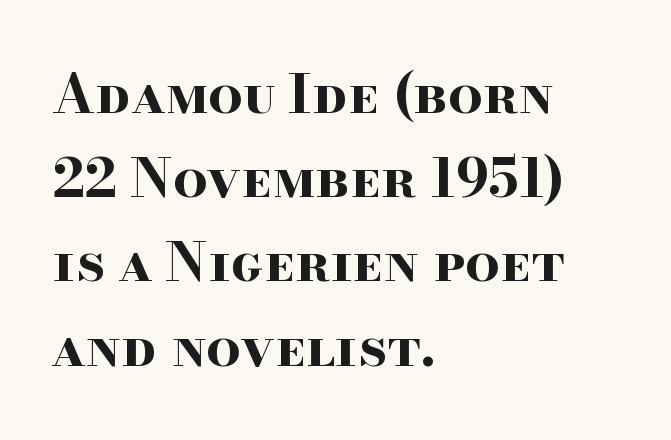
{"serif": "yes", "italic": "no", "bold": "yes", "weight": "bold", "width": "wide", "stroke_contrast": "high", "x_height": "small", "monospaced": "no", "underline": "no", "align": "left", "line_spacing": "normal", "line_spacing_ratio": 1.56, "letter_spacing": "normal", "letter_spacing_em": 0.0, "glyph_px": 54}
